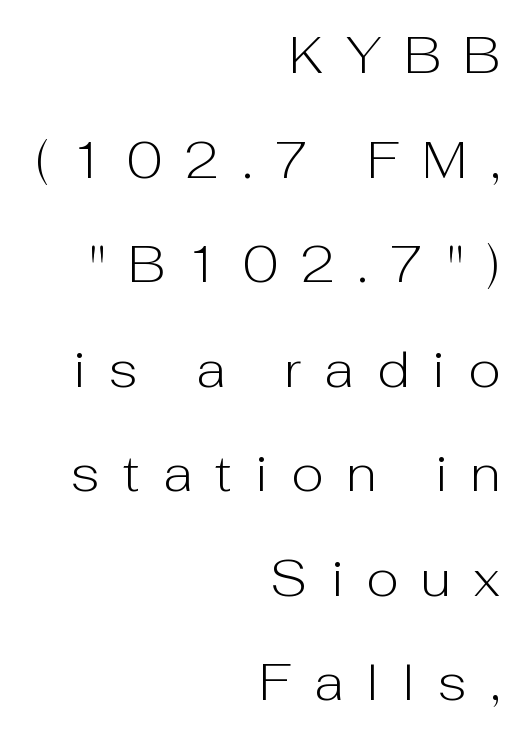
Q: Is the text bold? A: No.
Q: Is the text italic (slanted)? A: No, it is upright.
Q: Is the typeface a serif or a sans-serif typeface? A: Sans-serif.
Q: Is the text underlined? A: No.
Q: How is the paragraph aligned? A: Right-aligned.
Q: Is the spacing between letters normal or unusually wide? A: Unusually wide.
Q: Is the spacing between lines tight, normal or loose? A: Loose.
Q: Width (condensed, normal, or wide)? A: Normal.
Q: Stroke contrast? A: Low.
Q: x-height? A: Medium.
Q: Monospaced? A: No.
